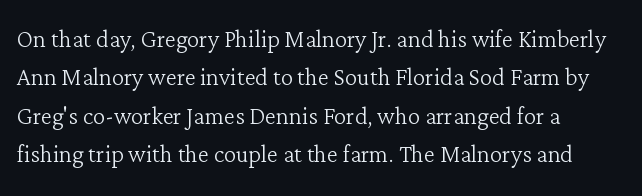
Q: Is the text bold? A: No.
Q: Is the text italic (slanted)? A: No, it is upright.
Q: Is the typeface a serif or a sans-serif typeface? A: Serif.
Q: Is the text underlined? A: No.
Q: How is the paragraph aligned? A: Left-aligned.
Q: Is the spacing between letters normal or unusually wide? A: Normal.
Q: Width (condensed, normal, or wide)? A: Normal.
Q: Stroke contrast? A: Low.
Q: x-height? A: Medium.
Q: Monospaced? A: No.
